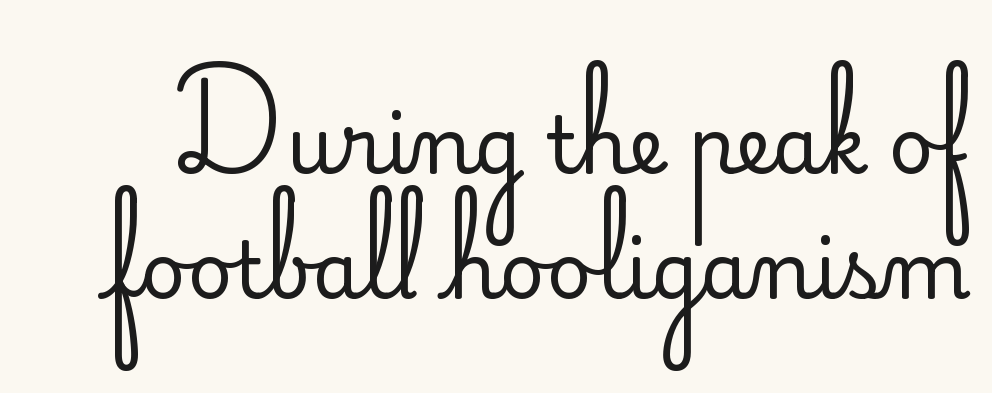
Q: Is the text bold? A: No.
Q: Is the text italic (slanted)? A: No, it is upright.
Q: Is the typeface a serif or a sans-serif typeface? A: Sans-serif.
Q: Is the text underlined? A: No.
Q: Is the spacing between letters normal or unusually wide? A: Normal.
Q: Is the spacing between lines tight, normal or loose? A: Normal.
Q: Width (condensed, normal, or wide)? A: Normal.
Q: Stroke contrast? A: Low.
Q: x-height? A: Small.
Q: Monospaced? A: No.
